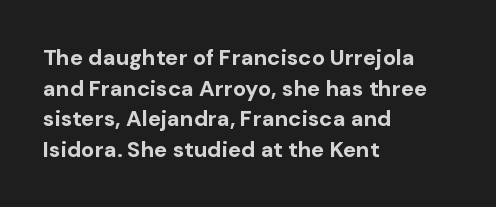
{"italic": "no", "bold": "yes", "underline": "no", "align": "left", "line_spacing": "normal", "line_spacing_ratio": 1.39, "letter_spacing": "normal", "letter_spacing_em": 0.0, "glyph_px": 22}
